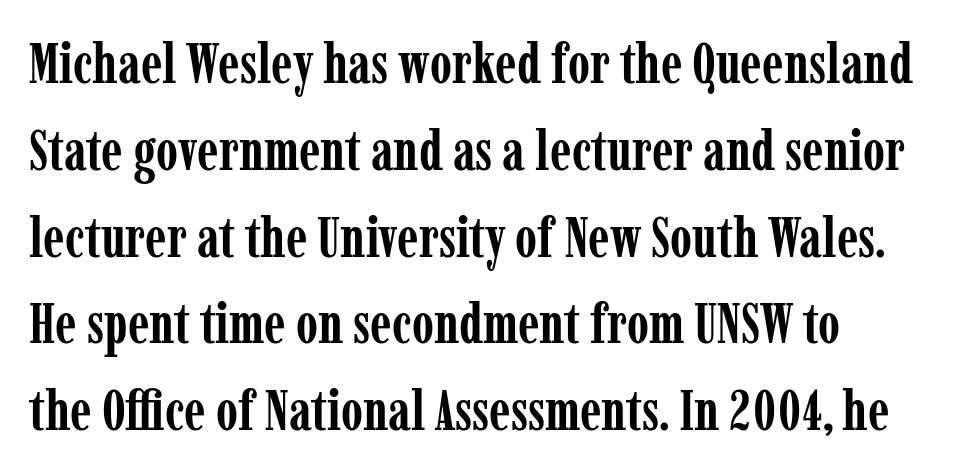
A typesetter would call this proportional, since set widths differ per character. What kind of face is this? One with serifs. Caption: standard tracking, unaltered. In terms of weight, the rendering is a true, heavy bold. Has an underline been added? It has not.
